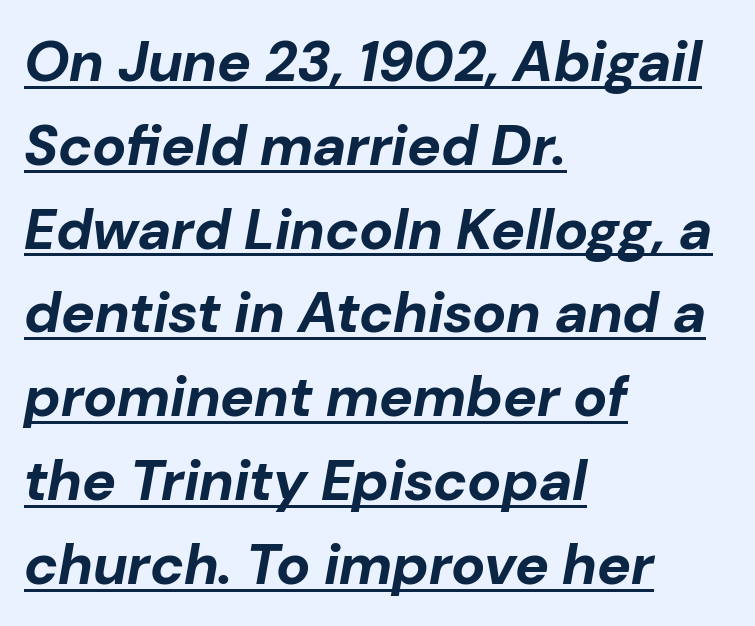
The image shows 57 px bold type, italic (leaning right); set left-aligned, normal line spacing (1.47x), normal letter spacing, underlined; low stroke contrast and a medium x-height.
